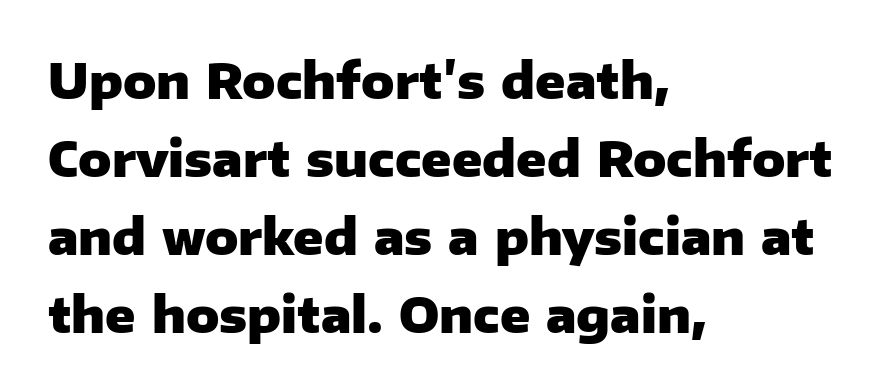
Q: Is the text bold? A: Yes.
Q: Is the text italic (slanted)? A: No, it is upright.
Q: Is the typeface a serif or a sans-serif typeface? A: Sans-serif.
Q: Is the text underlined? A: No.
Q: How is the paragraph aligned? A: Left-aligned.
Q: Is the spacing between letters normal or unusually wide? A: Normal.
Q: Is the spacing between lines tight, normal or loose? A: Normal.
Q: Width (condensed, normal, or wide)? A: Normal.
Q: Stroke contrast? A: Low.
Q: x-height? A: Medium.
Q: Monospaced? A: No.
